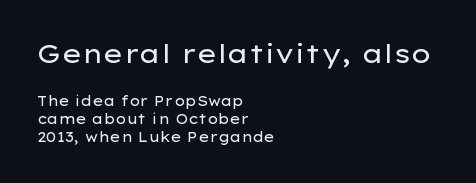
{"italic": "no", "bold": "no", "underline": "no", "align": "left", "line_spacing": "normal", "line_spacing_ratio": 1.3, "letter_spacing": "normal", "letter_spacing_em": 0.0, "larger_block": "first", "size_ratio": 1.86, "glyph_px": 26}
